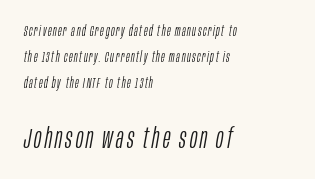
The image shows 28 px light, condensed type, italic (leaning right); set left-aligned, line spacing 1.86x, not underlined; the second (bottom) block is 2.0x larger; low stroke contrast and a large x-height.
